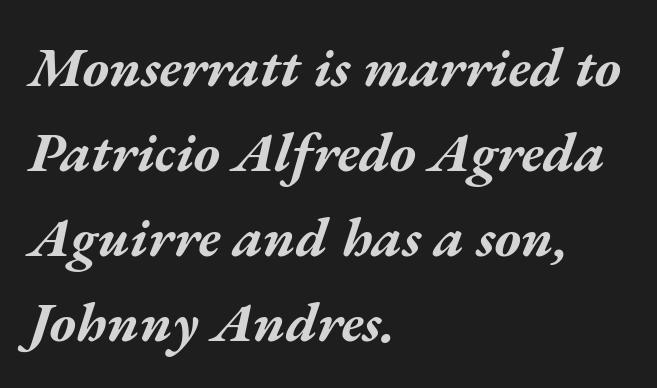
The image shows 56 px bold, wide type, italic (leaning right); set left-aligned, normal line spacing (1.52x), normal letter spacing, not underlined; medium stroke contrast and a medium x-height.
